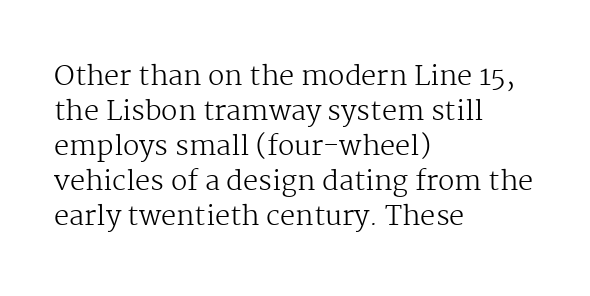
{"italic": "no", "bold": "no", "underline": "no", "align": "left", "line_spacing": "normal", "line_spacing_ratio": 1.3, "letter_spacing": "normal", "letter_spacing_em": 0.0, "glyph_px": 27}
